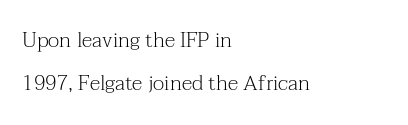
Descender tails drop into unmarked territory. Vertically, the passage feels expansive, rows floating well apart. The text block is weighted toward the left margin, trailing off unevenly rightward. Posture: straight, roman, zero tilt. No chunkiness to these letters — they're not bold. Inter-character spacing is left at the font's built-in metrics.
